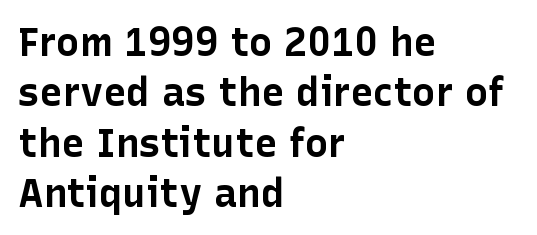
The image shows 39 px bold sans-serif type, upright; set left-aligned, normal line spacing (1.29x), normal letter spacing, not underlined; low stroke contrast and a medium x-height.
